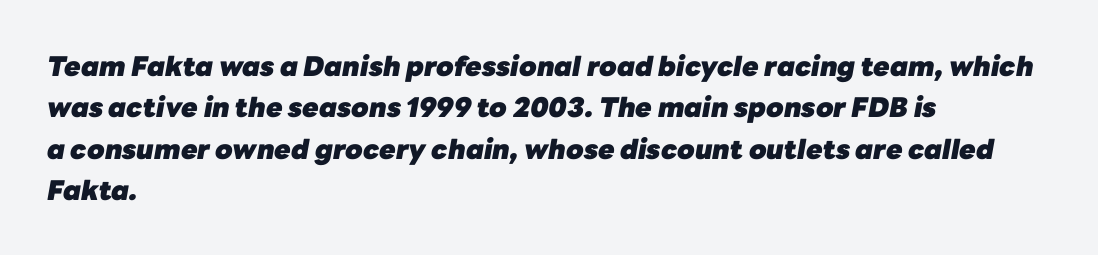
Q: Is the text bold? A: Yes.
Q: Is the text italic (slanted)? A: Yes, it leans right by about 10 degrees.
Q: Is the text underlined? A: No.
Q: How is the paragraph aligned? A: Left-aligned.
Q: Is the spacing between letters normal or unusually wide? A: Normal.
Q: Is the spacing between lines tight, normal or loose? A: Normal.
